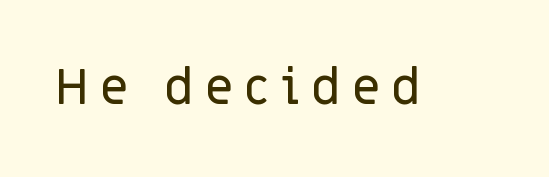
Q: Is the text italic (slanted)? A: No, it is upright.
Q: Is the typeface a serif or a sans-serif typeface? A: Sans-serif.
Q: Is the text underlined? A: No.
Q: Is the spacing between letters normal or unusually wide? A: Unusually wide.
Q: Width (condensed, normal, or wide)? A: Normal.
Q: Stroke contrast? A: Low.
Q: x-height? A: Large.
Q: Monospaced? A: No.
